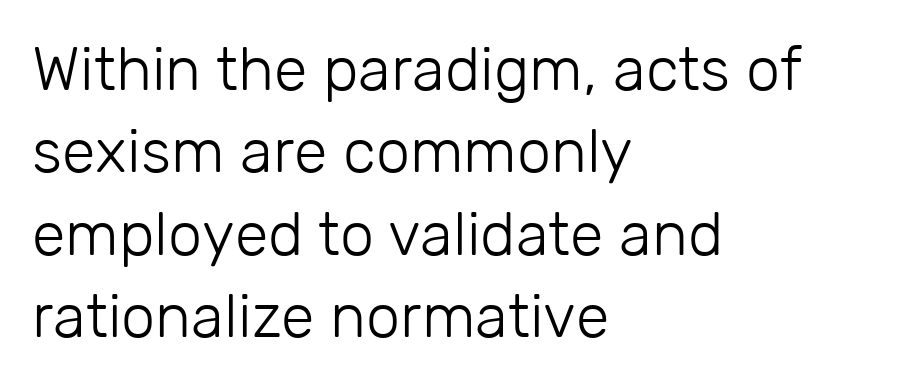
The image shows 61 px light sans-serif type, upright; set left-aligned, normal line spacing (1.35x), normal letter spacing, not underlined; low stroke contrast and a medium x-height.
